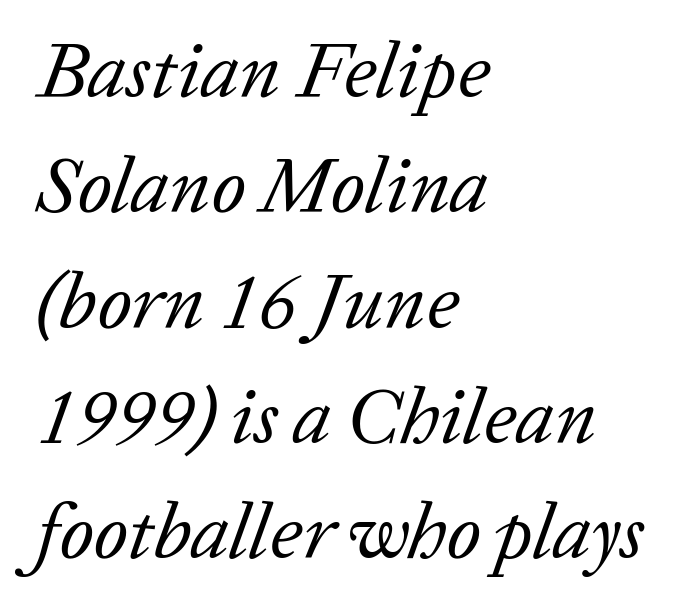
{"serif": "yes", "italic": "yes", "lean": "right", "slant_degrees": 20, "bold": "no", "weight": "regular", "width": "normal", "stroke_contrast": "low", "x_height": "medium", "monospaced": "no", "underline": "no", "align": "left", "line_spacing": "normal", "line_spacing_ratio": 1.46, "letter_spacing": "normal", "letter_spacing_em": 0.0, "glyph_px": 79}
